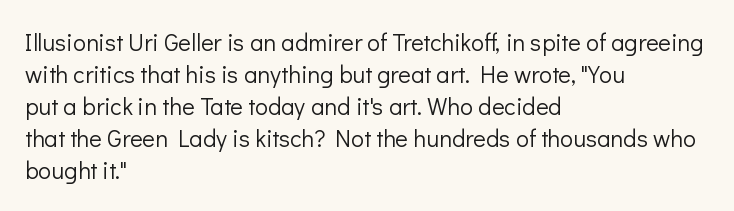
A bare baseline throughout the passage. Does the lettering tilt? It doesn't — this is upright. Leftover space on each line is placed entirely after the last word. Regarding leading, the lines here are spaced in the standard way. Inter-character spacing is left at the font's built-in metrics. Compared with a typical body face, this is equally light or lighter still.
